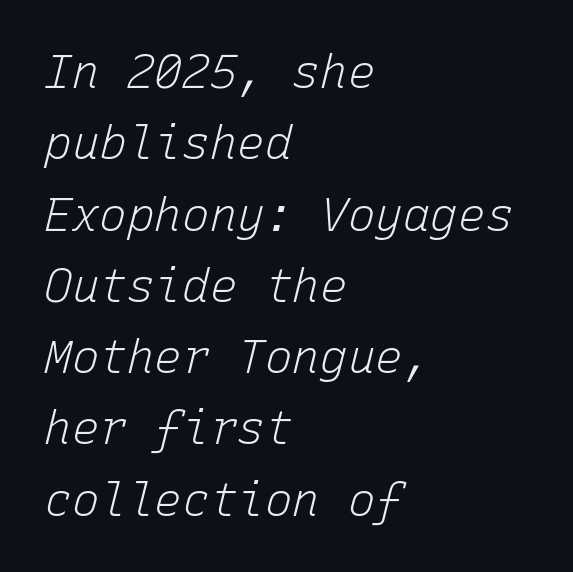
Q: Is the text bold? A: No.
Q: Is the text italic (slanted)? A: Yes, it leans right by about 15 degrees.
Q: Is the text underlined? A: No.
Q: How is the paragraph aligned? A: Left-aligned.
Q: Is the spacing between letters normal or unusually wide? A: Normal.
Q: Is the spacing between lines tight, normal or loose? A: Normal.
Q: Width (condensed, normal, or wide)? A: Normal.
Q: Stroke contrast? A: Low.
Q: x-height? A: Medium.
Q: Monospaced? A: Yes.
